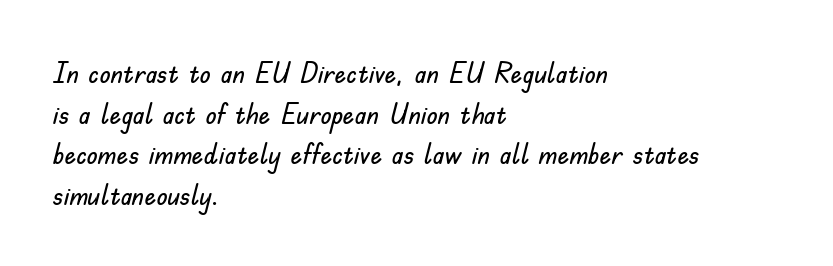
{"serif": "no", "width": "normal", "stroke_contrast": "low", "x_height": "small", "monospaced": "no", "underline": "no", "align": "left", "line_spacing": "normal", "line_spacing_ratio": 1.4, "letter_spacing": "normal", "letter_spacing_em": 0.0, "glyph_px": 29}
